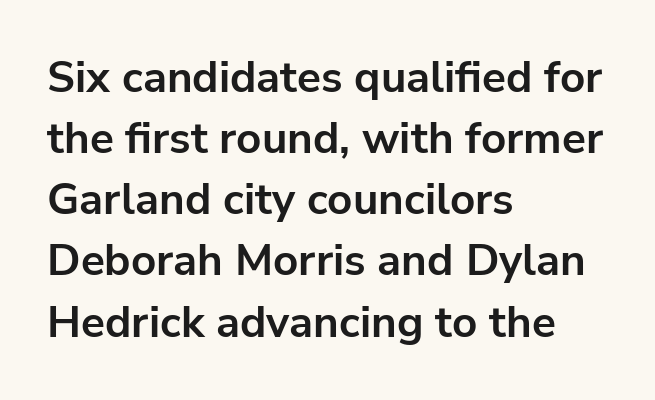
The image shows 44 px bold sans-serif type, upright; set left-aligned, normal line spacing (1.39x), normal letter spacing, not underlined; low stroke contrast and a medium x-height.
